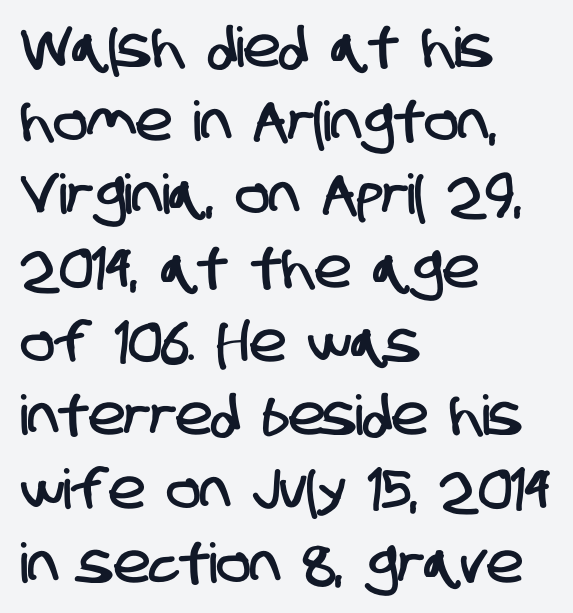
{"serif": "no", "width": "condensed", "stroke_contrast": "low", "x_height": "large", "monospaced": "no", "underline": "no", "align": "left", "line_spacing": "normal", "line_spacing_ratio": 1.34, "letter_spacing": "normal", "letter_spacing_em": 0.0, "glyph_px": 55}
